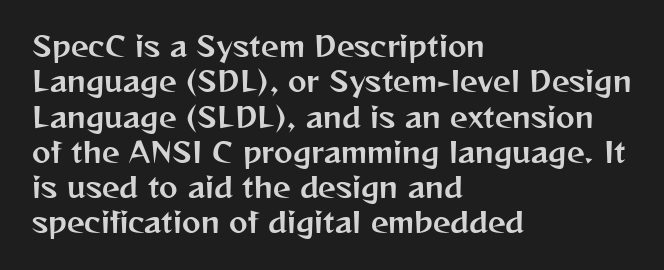
Q: Is the text italic (slanted)? A: No, it is upright.
Q: Is the typeface a serif or a sans-serif typeface? A: Sans-serif.
Q: Is the text underlined? A: No.
Q: How is the paragraph aligned? A: Left-aligned.
Q: Is the spacing between letters normal or unusually wide? A: Normal.
Q: Is the spacing between lines tight, normal or loose? A: Normal.
Q: Width (condensed, normal, or wide)? A: Normal.
Q: Stroke contrast? A: Medium.
Q: x-height? A: Medium.
Q: Monospaced? A: No.
